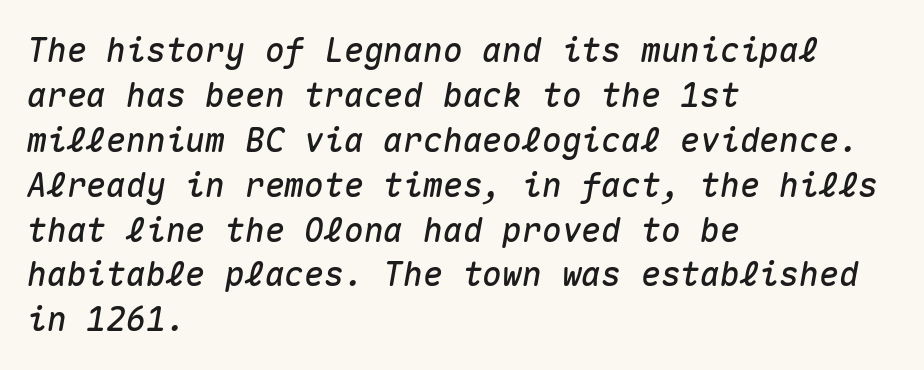
{"italic": "yes", "lean": "right", "slant_degrees": 10, "width": "normal", "stroke_contrast": "medium", "x_height": "medium", "monospaced": "yes", "underline": "no", "align": "left", "line_spacing": "normal", "line_spacing_ratio": 1.36, "letter_spacing": "normal", "letter_spacing_em": 0.0, "glyph_px": 33}
